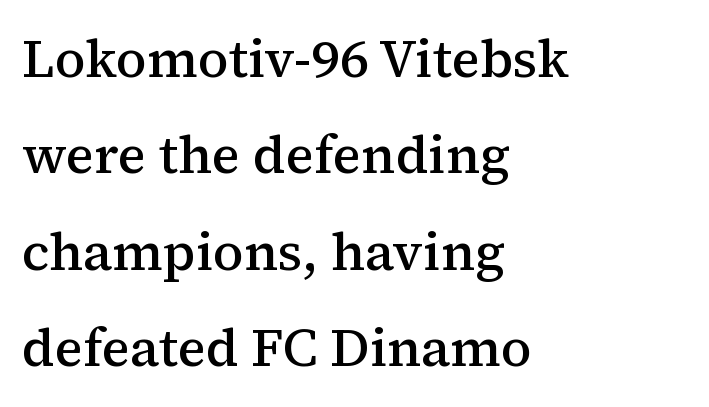
The image shows 53 px semibold serif type, upright; set left-aligned, line spacing 1.82x, normal letter spacing, not underlined; medium stroke contrast and a medium x-height.
